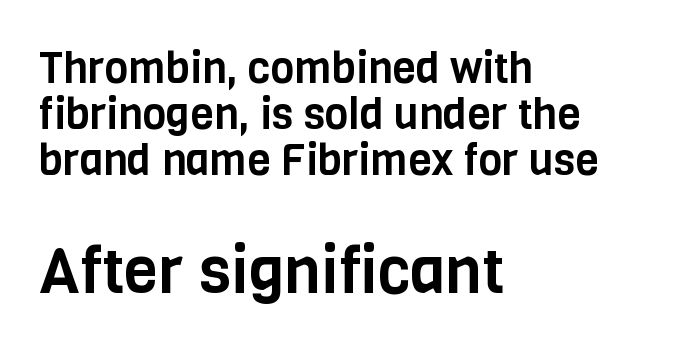
Teacher's note: observe the even left margin — that is flush-left alignment. I'd call this a sans setting — the letters go barefoot. Small over large — that's the arrangement of the two blocks here. It's the straight-up-and-down kind of type.
